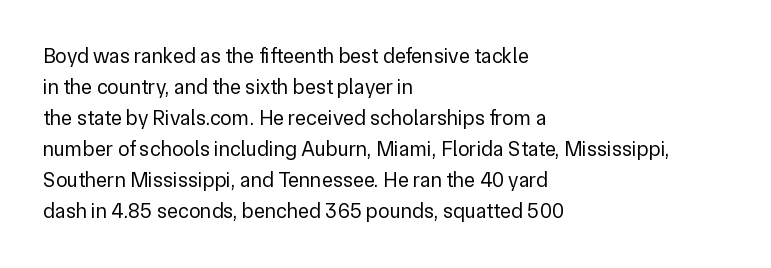
No chunkiness to these letters — they're not bold. The area under the type is left untouched. This rendering uses left alignment, leaving the right contour irregular. The font's upright variant was chosen for this text. Compared with typical body copy, the letter spacing here is the same.
